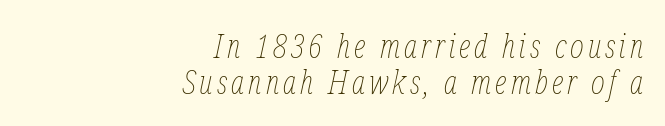
Q: Is the text bold? A: No.
Q: Is the text italic (slanted)? A: Yes, it leans right by about 12 degrees.
Q: Is the text underlined? A: No.
Q: How is the paragraph aligned? A: Right-aligned.
Q: Is the spacing between lines tight, normal or loose? A: Tight.
Q: Width (condensed, normal, or wide)? A: Condensed.
Q: Stroke contrast? A: Low.
Q: x-height? A: Medium.
Q: Monospaced? A: No.
